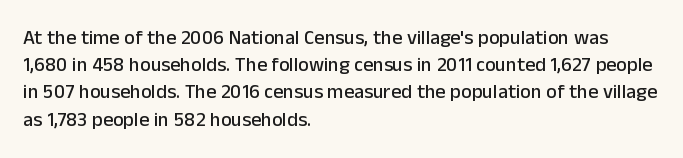
{"italic": "no", "underline": "no", "align": "left", "line_spacing": "normal", "line_spacing_ratio": 1.36, "letter_spacing": "normal", "letter_spacing_em": 0.0, "glyph_px": 20}
